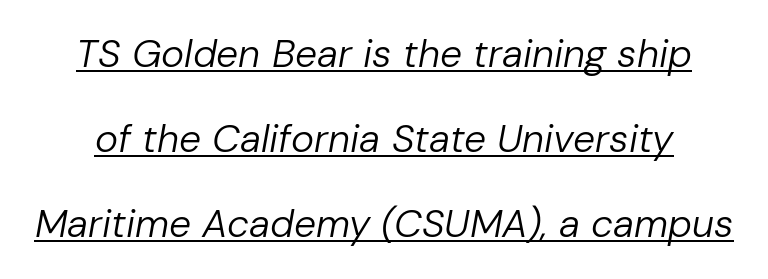
Does the leading feel generous? Absolutely, it's lavish. Vertical stems look standard width or narrower in stroke. A typesetter would call this proportional, since set widths differ per character. Each word holds together tightly as a unit, with standard inter-letter gaps. Beneath each row of characters lies a ruled line. Designer's note — italics engaged.
